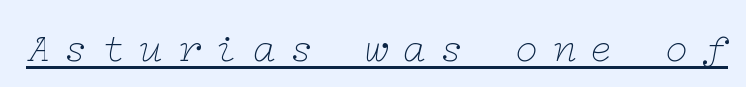
{"serif": "yes", "italic": "yes", "lean": "right", "slant_degrees": 12, "bold": "no", "weight": "thin", "width": "wide", "stroke_contrast": "low", "x_height": "medium", "underline": "yes", "letter_spacing": "wide", "letter_spacing_em": 0.34, "glyph_px": 40}
